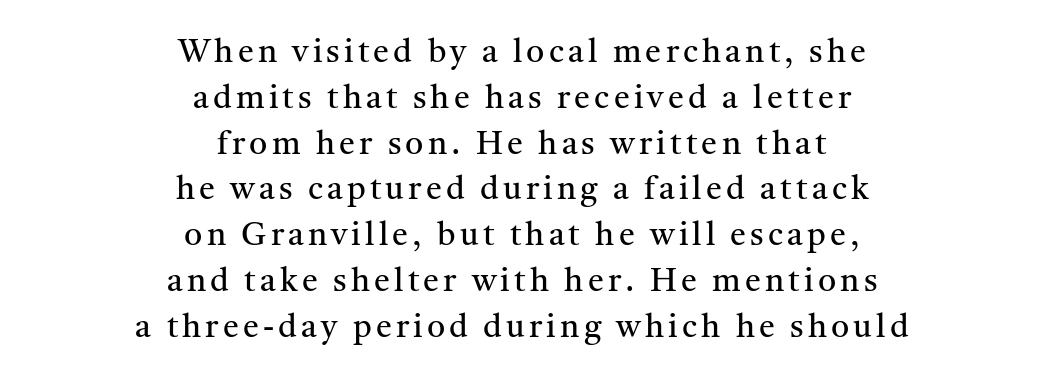
Has an underline been added? It has not. Casual observation: everything's sitting right in the middle. The weight tops out at a normal text grade. Upright lettering throughout.
